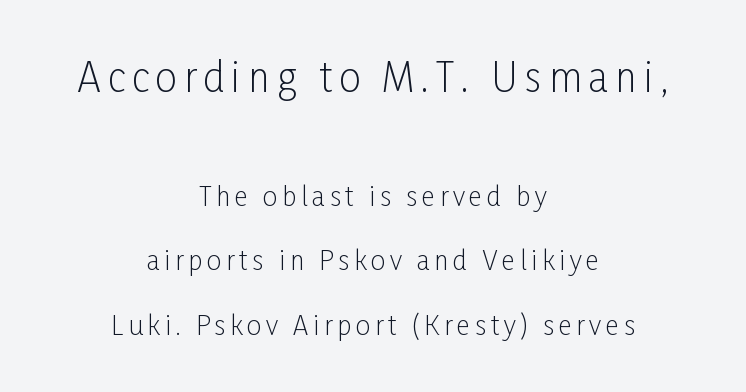
The image shows 39 px light, condensed sans-serif type, upright; set centered, loose line spacing (2.48x), not underlined; the first (top) block is 1.5x larger; low stroke contrast and a medium x-height.
